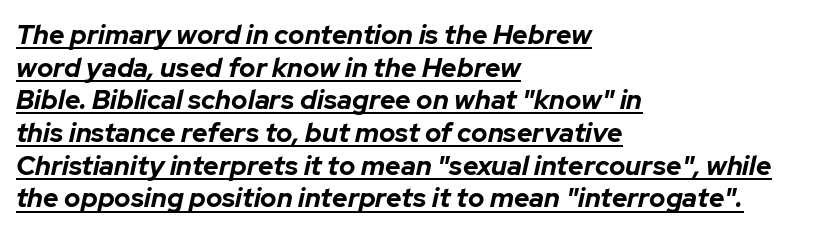
Q: Is the text bold? A: Yes.
Q: Is the text italic (slanted)? A: Yes, it leans right by about 12 degrees.
Q: Is the text underlined? A: Yes.
Q: How is the paragraph aligned? A: Left-aligned.
Q: Is the spacing between letters normal or unusually wide? A: Normal.
